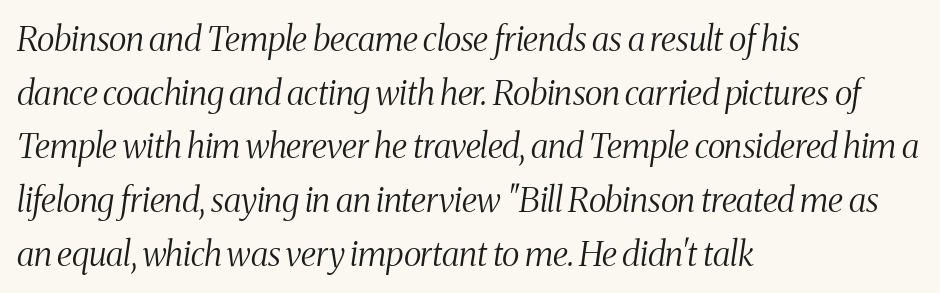
If you drew a ruler down the left edge, every line would touch it. The face looks like a standard text weight, possibly lighter. No extra tracking has been applied to these lines. Interline gaps are of average width in this sample. Serif or sans? Serif — the stroke terminals have little feet. Spacing verdict: proportional, widths tailored to each character.
